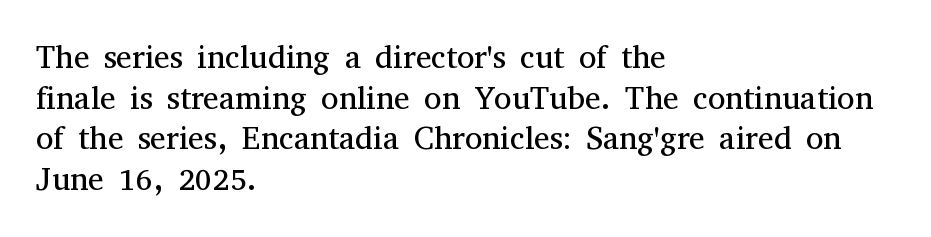
The image shows 32 px regular-weight serif type, upright; set left-aligned, normal line spacing (1.27x), normal letter spacing, not underlined; medium stroke contrast and a medium x-height.
